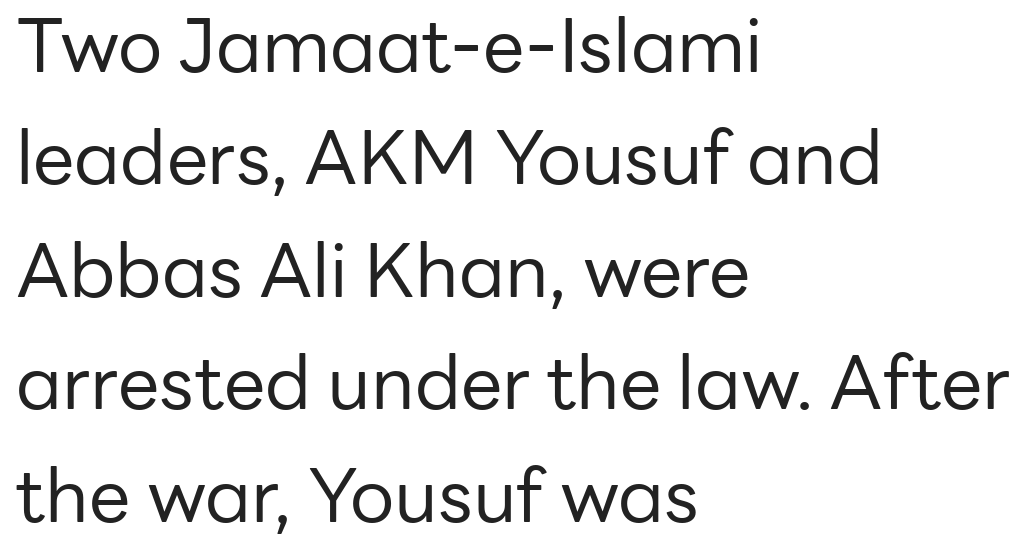
{"serif": "no", "italic": "no", "bold": "no", "weight": "regular", "width": "normal", "stroke_contrast": "low", "x_height": "medium", "monospaced": "no", "underline": "no", "align": "left", "line_spacing": "normal", "line_spacing_ratio": 1.52, "letter_spacing": "normal", "letter_spacing_em": 0.0, "glyph_px": 74}
